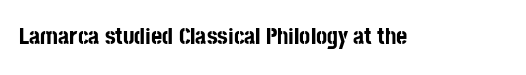
{"italic": "no", "bold": "yes", "underline": "no", "letter_spacing": "normal", "letter_spacing_em": 0.0, "glyph_px": 24}
